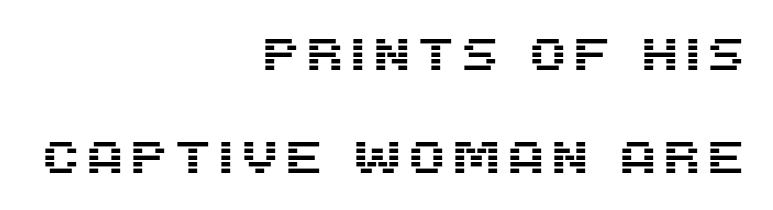
{"serif": "no", "italic": "no", "width": "normal", "stroke_contrast": "medium", "x_height": "large", "monospaced": "no", "underline": "no", "align": "right", "line_spacing": "loose", "line_spacing_ratio": 2.28, "glyph_px": 45}
